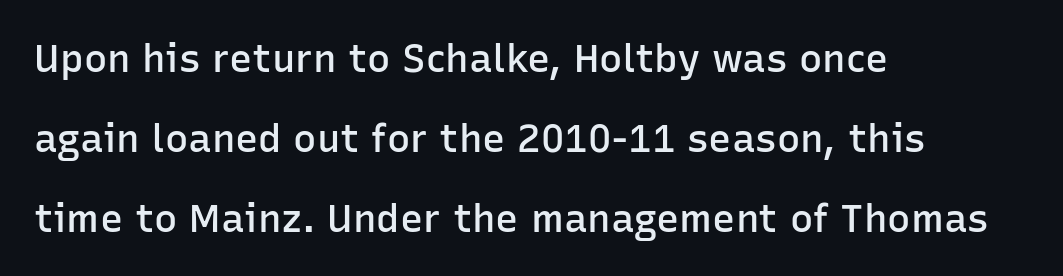
Q: Is the text bold? A: Semi-bold.
Q: Is the text italic (slanted)? A: No, it is upright.
Q: Is the typeface a serif or a sans-serif typeface? A: Sans-serif.
Q: Is the text underlined? A: No.
Q: How is the paragraph aligned? A: Left-aligned.
Q: Is the spacing between letters normal or unusually wide? A: Normal.
Q: Is the spacing between lines tight, normal or loose? A: Loose.
Q: Width (condensed, normal, or wide)? A: Normal.
Q: Stroke contrast? A: Low.
Q: x-height? A: Medium.
Q: Monospaced? A: No.
